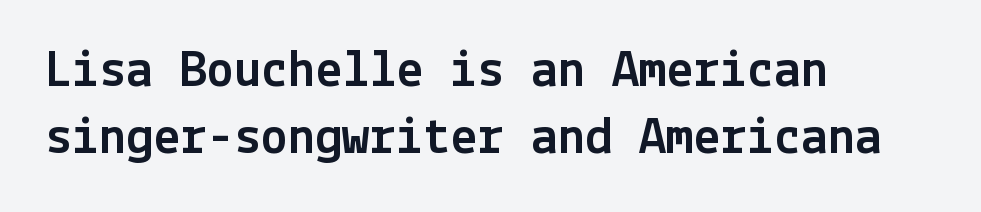
The image shows 54 px sans-serif type, upright; set left-aligned, line spacing 1.24x, normal letter spacing, not underlined; a medium x-height.
